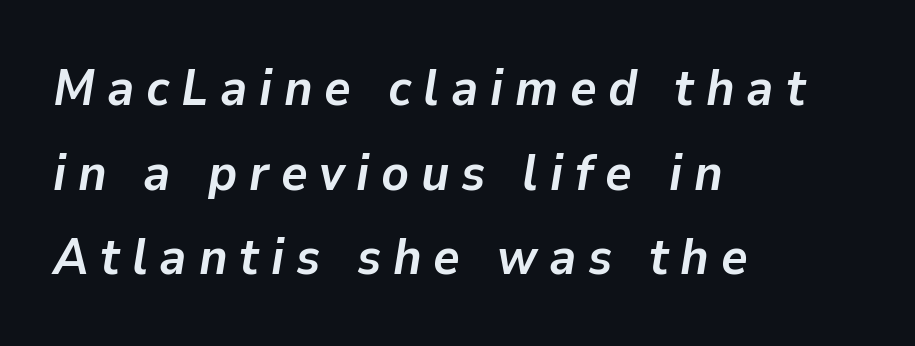
The image shows 51 px semibold type, italic (leaning right); set left-aligned, normal line spacing (1.66x), unusually wide letter spacing (+0.23 em), not underlined; low stroke contrast and a medium x-height.
